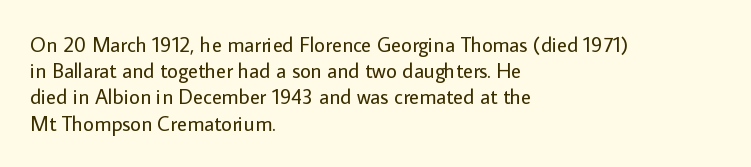
{"italic": "no", "bold": "no", "underline": "no", "align": "left", "line_spacing": "normal", "line_spacing_ratio": 1.25, "letter_spacing": "normal", "letter_spacing_em": 0.0, "glyph_px": 21}
